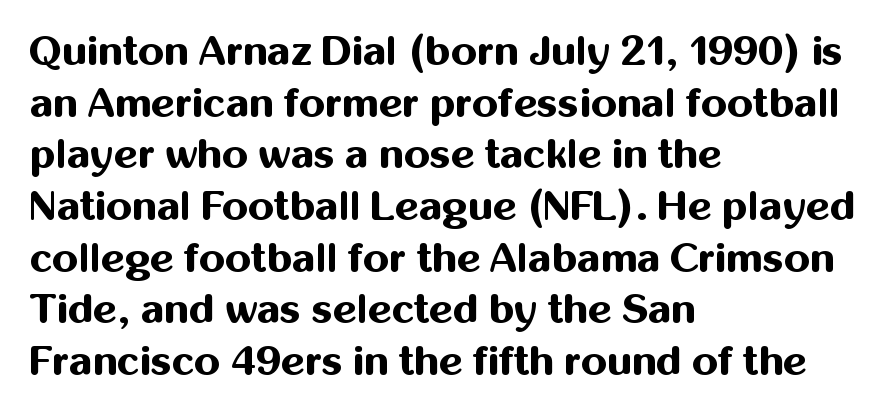
{"serif": "no", "italic": "no", "bold": "yes", "weight": "bold", "width": "normal", "stroke_contrast": "medium", "x_height": "medium", "monospaced": "no", "underline": "no", "align": "left", "line_spacing": "normal", "line_spacing_ratio": 1.26, "letter_spacing": "normal", "letter_spacing_em": 0.0, "glyph_px": 41}
